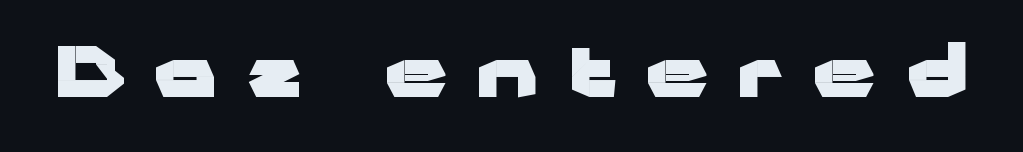
Every letter is thick-stroked: bold, no question. The gap between lines stays unmarked. Caption: expanded tracking, letters set apart. The letters stand upright; this is a roman face.
